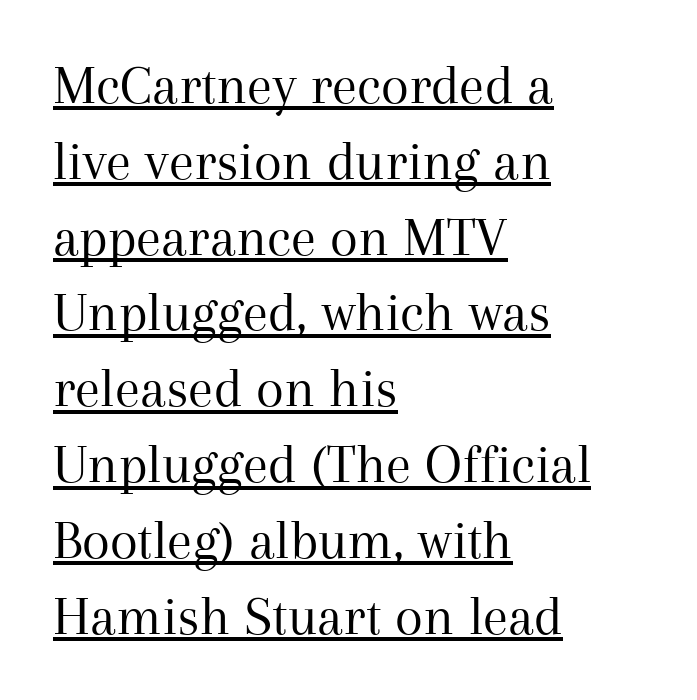
{"serif": "yes", "italic": "no", "bold": "no", "weight": "regular", "width": "normal", "stroke_contrast": "medium", "x_height": "medium", "monospaced": "no", "underline": "yes", "align": "left", "line_spacing": "normal", "line_spacing_ratio": 1.33, "letter_spacing": "normal", "letter_spacing_em": 0.0, "glyph_px": 57}
